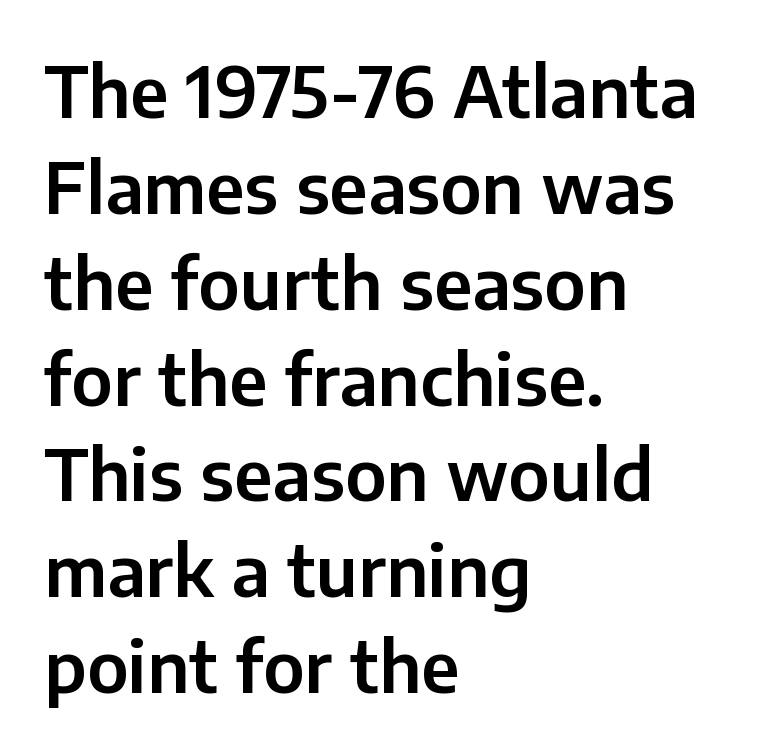
Looks like regular typesetting: each glyph gets only the width it needs. Type style note: lacks serifs. Underline: absent. Each line starts at the same left margin while the right side varies. The block of text has a typical density, with ordinary space between rows. The rendering keeps characters at their native spacing.
